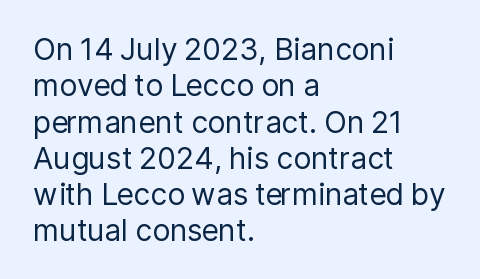
Do the characters align in a grid? No, the font is proportional. Do the letters lean? They stand straight. Alignment: flush left. Glyph-to-glyph distance matches everyday printed text. The passage shown is typeset with a sans-serif family.
